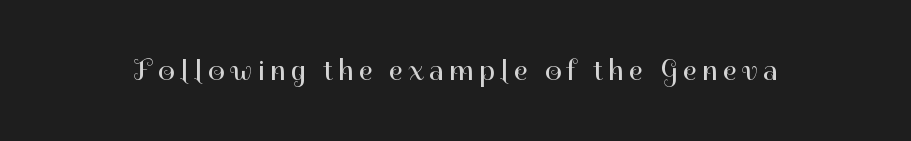
The letters stand straight up with perfectly vertical stems. Check where the strokes stop: nothing finishes them off — pure sans. Bold? No — there's no thickening of the strokes. The passage shown is typed in a proportional face where columns would drift.
